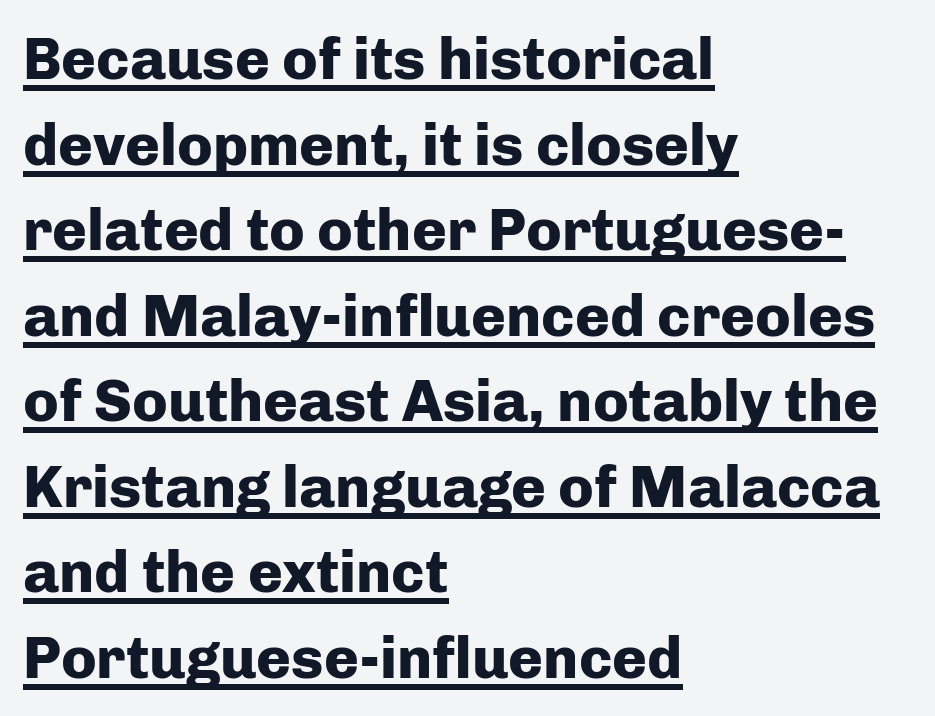
Q: Is the text bold? A: Yes.
Q: Is the text italic (slanted)? A: No, it is upright.
Q: Is the typeface a serif or a sans-serif typeface? A: Sans-serif.
Q: Is the text underlined? A: Yes.
Q: How is the paragraph aligned? A: Left-aligned.
Q: Is the spacing between letters normal or unusually wide? A: Normal.
Q: Is the spacing between lines tight, normal or loose? A: Normal.
Q: Width (condensed, normal, or wide)? A: Normal.
Q: Stroke contrast? A: Low.
Q: x-height? A: Medium.
Q: Monospaced? A: No.
